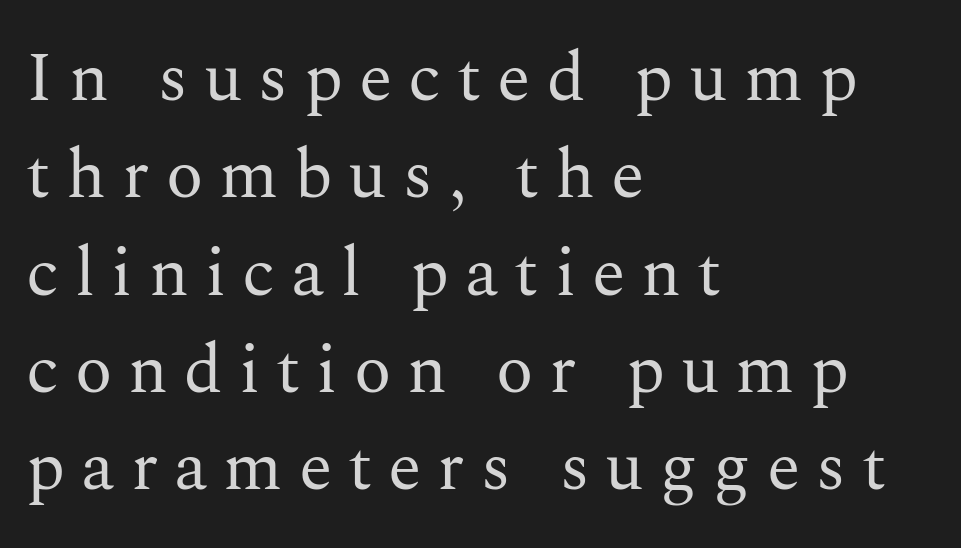
{"serif": "yes", "italic": "no", "bold": "no", "weight": "regular", "width": "normal", "stroke_contrast": "medium", "x_height": "medium", "monospaced": "no", "underline": "no", "align": "left", "line_spacing": "normal", "line_spacing_ratio": 1.41, "letter_spacing": "wide", "letter_spacing_em": 0.23, "glyph_px": 69}
